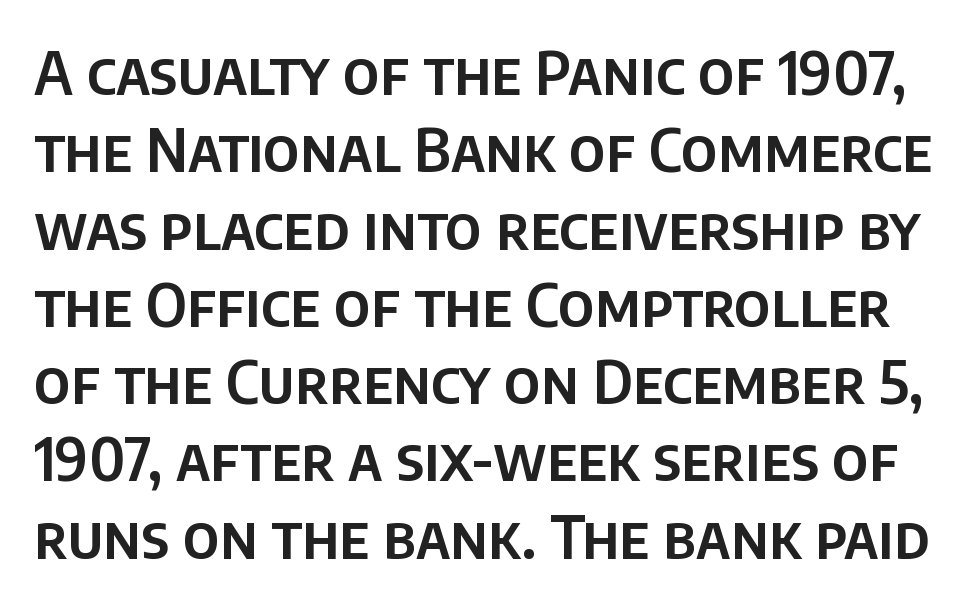
The image shows 59 px sans-serif type, upright; set normal line spacing (1.31x), normal letter spacing, not underlined; low stroke contrast and a large x-height.
